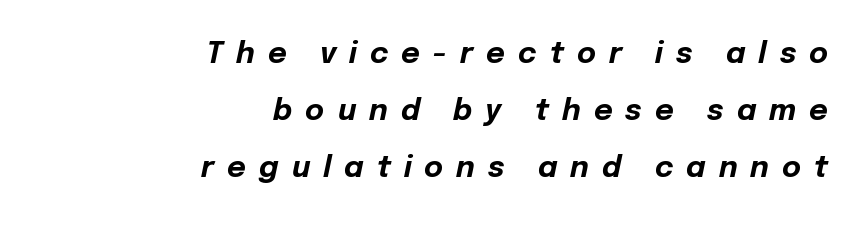
Varying glyph widths throughout — classic text-font behaviour. The typography opts for an oblique posture over an upright one. Just letters on the line, the space beneath them empty. The space between consecutive lines is lavish.
